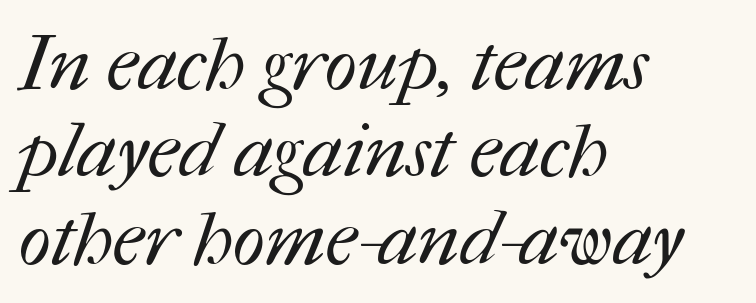
Successive baselines arrive quickly, one right under another. A typesetter would call this proportional, since set widths differ per character. Clear beneath every line of the passage. What stands out about the letter spacing? Nothing — it is the standard amount. In CSS terms this would be text-align: left. The typeface has the unassuming heft of standard copy or less.
